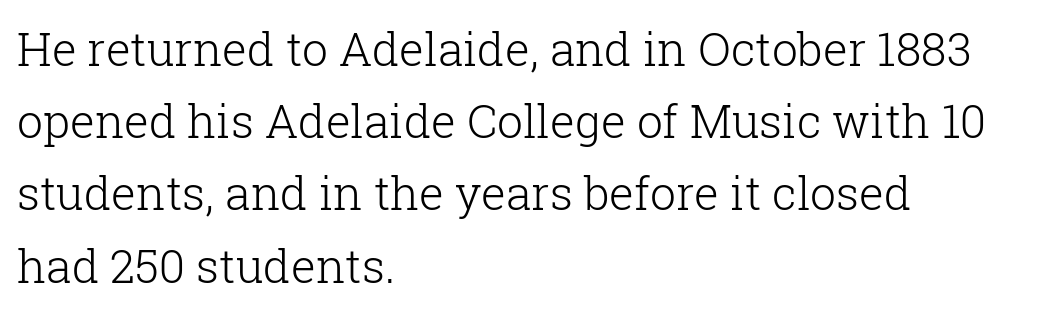
{"serif": "yes", "italic": "no", "bold": "no", "weight": "light", "width": "normal", "stroke_contrast": "low", "x_height": "medium", "monospaced": "no", "underline": "no", "align": "left", "line_spacing": "normal", "line_spacing_ratio": 1.57, "letter_spacing": "normal", "letter_spacing_em": 0.0, "glyph_px": 46}
